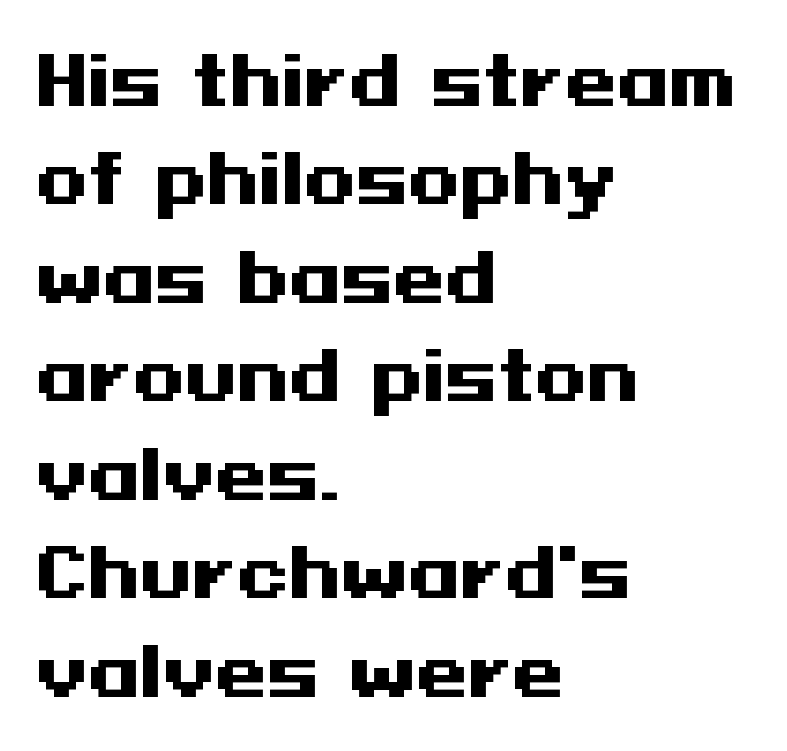
The image shows 67 px heavy, wide sans-serif type, upright; set left-aligned, normal line spacing (1.47x), normal letter spacing, not underlined; medium stroke contrast and a medium x-height.
